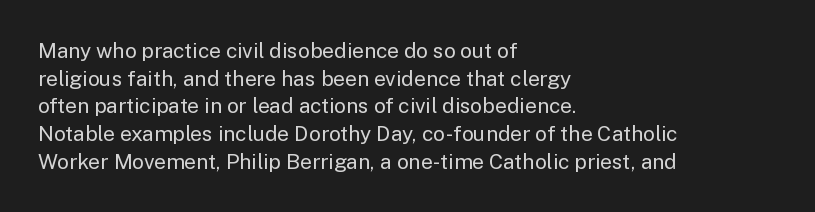
Q: Is the text bold? A: No.
Q: Is the text italic (slanted)? A: No, it is upright.
Q: Is the text underlined? A: No.
Q: How is the paragraph aligned? A: Left-aligned.
Q: Is the spacing between letters normal or unusually wide? A: Normal.
Q: Is the spacing between lines tight, normal or loose? A: Normal.
